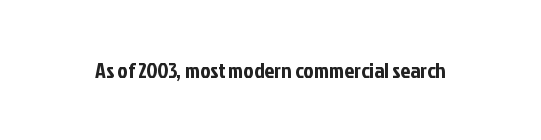
{"italic": "no", "underline": "no", "letter_spacing": "normal", "letter_spacing_em": 0.0, "glyph_px": 22}
